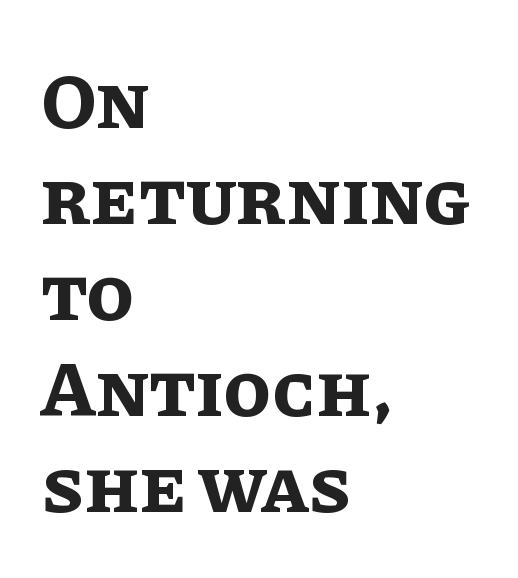
{"italic": "no", "bold": "yes", "weight": "bold", "width": "normal", "stroke_contrast": "low", "x_height": "large", "monospaced": "no", "underline": "no", "align": "left", "line_spacing_ratio": 1.23, "letter_spacing": "normal", "letter_spacing_em": 0.0, "glyph_px": 78}
